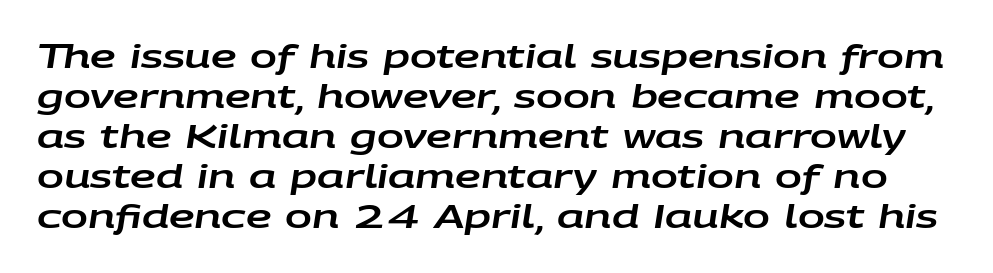
Q: Is the text italic (slanted)? A: Yes, it leans right by about 9 degrees.
Q: Is the text underlined? A: No.
Q: Is the spacing between letters normal or unusually wide? A: Normal.
Q: Is the spacing between lines tight, normal or loose? A: Normal.
Q: Width (condensed, normal, or wide)? A: Wide.
Q: Stroke contrast? A: Low.
Q: x-height? A: Large.
Q: Monospaced? A: No.
